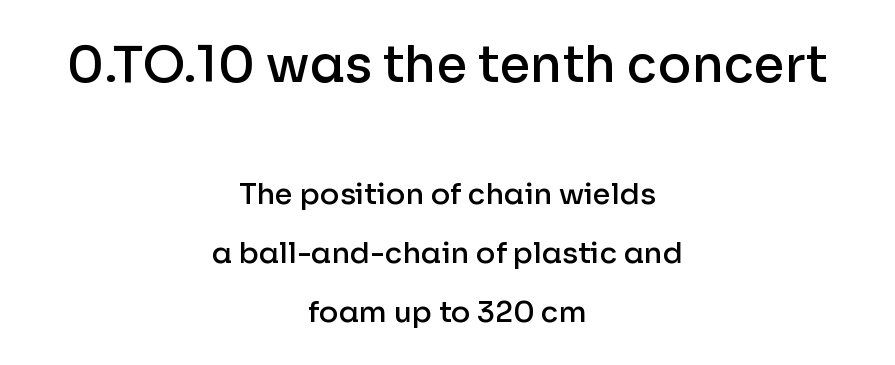
Q: Is the text bold? A: Semi-bold.
Q: Is the text italic (slanted)? A: No, it is upright.
Q: Is the typeface a serif or a sans-serif typeface? A: Sans-serif.
Q: Is the text underlined? A: No.
Q: How is the paragraph aligned? A: Centered.
Q: Is the spacing between letters normal or unusually wide? A: Normal.
Q: Is the spacing between lines tight, normal or loose? A: Loose.
Q: Which block of text is set in a larger size, the first (top) or the second (bottom)? A: The first (top) one.
Q: Width (condensed, normal, or wide)? A: Normal.
Q: Stroke contrast? A: Low.
Q: x-height? A: Medium.
Q: Monospaced? A: No.
